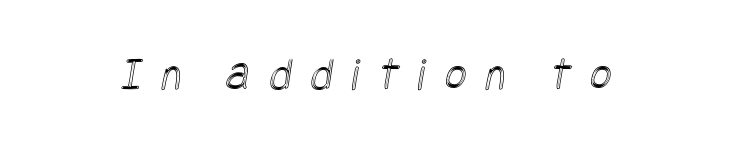
Q: Is the text underlined? A: No.
Q: Is the spacing between letters normal or unusually wide? A: Unusually wide.
Q: Width (condensed, normal, or wide)? A: Condensed.
Q: x-height? A: Large.
